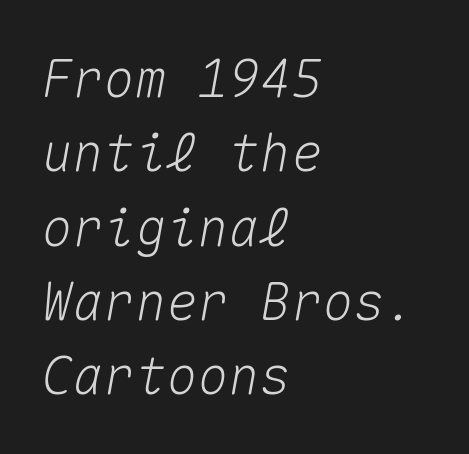
{"italic": "yes", "lean": "right", "slant_degrees": 10, "width": "normal", "stroke_contrast": "medium", "x_height": "medium", "monospaced": "yes", "underline": "no", "align": "left", "line_spacing": "normal", "line_spacing_ratio": 1.43, "letter_spacing": "normal", "letter_spacing_em": 0.0, "glyph_px": 52}
